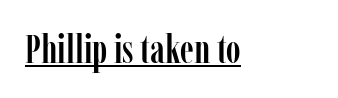
{"serif": "yes", "italic": "no", "width": "condensed", "stroke_contrast": "low", "x_height": "medium", "monospaced": "no", "underline": "yes", "align": "left", "letter_spacing": "normal", "letter_spacing_em": 0.0, "glyph_px": 40}
